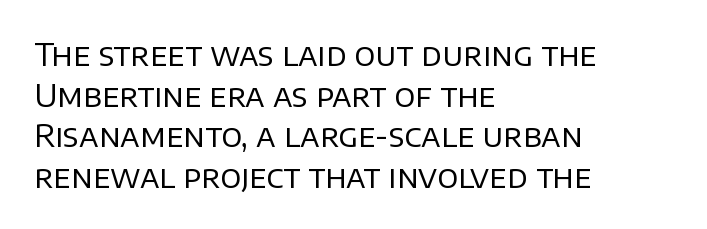
The image shows 31 px regular-weight sans-serif type, upright; set left-aligned, normal line spacing (1.31x), normal letter spacing, not underlined; low stroke contrast and a large x-height.
